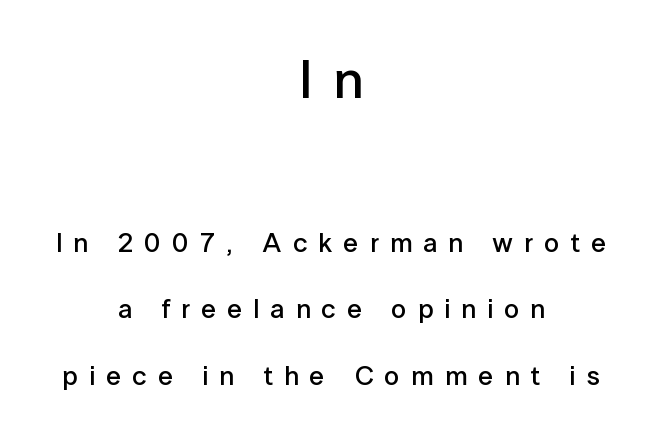
The image shows 54 px semibold sans-serif type, upright; set centered, loose line spacing (2.46x), unusually wide letter spacing (+0.41 em), not underlined; the first (top) block is 2.0x larger; low stroke contrast and a medium x-height.
